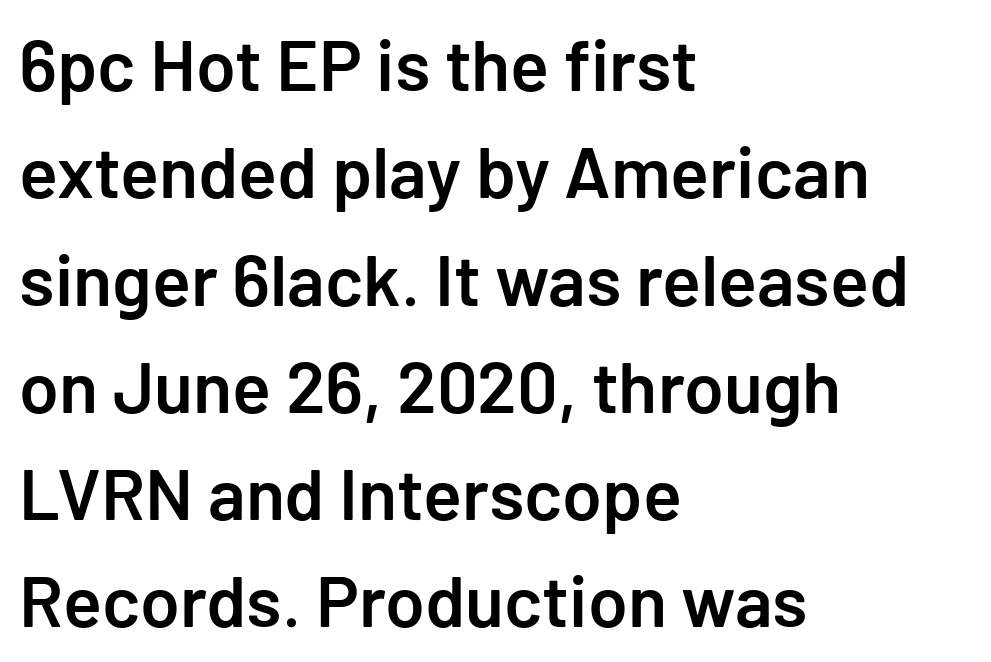
{"serif": "no", "italic": "no", "bold": "semi", "weight": "semibold", "width": "normal", "stroke_contrast": "low", "x_height": "medium", "underline": "no", "align": "left", "line_spacing": "normal", "line_spacing_ratio": 1.49, "letter_spacing": "normal", "letter_spacing_em": 0.0, "glyph_px": 72}
